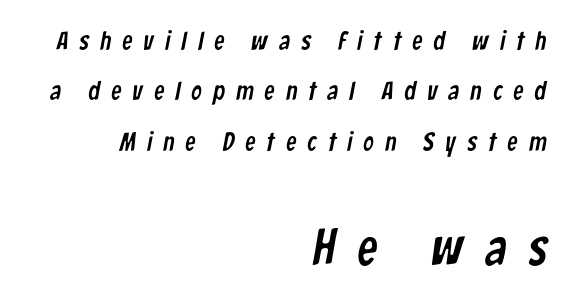
The image shows 51 px condensed sans-serif type; set right-aligned, loose line spacing (1.94x), unusually wide letter spacing (+0.43 em), not underlined; the second (bottom) block is 1.96x larger; low stroke contrast and a medium x-height.
